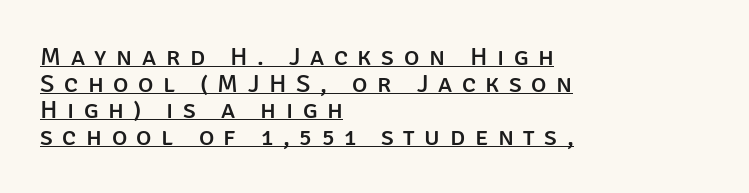
The image shows 26 px text type, upright; set left-aligned, tight line spacing (1.02x), unusually wide letter spacing (+0.37 em), underlined.
